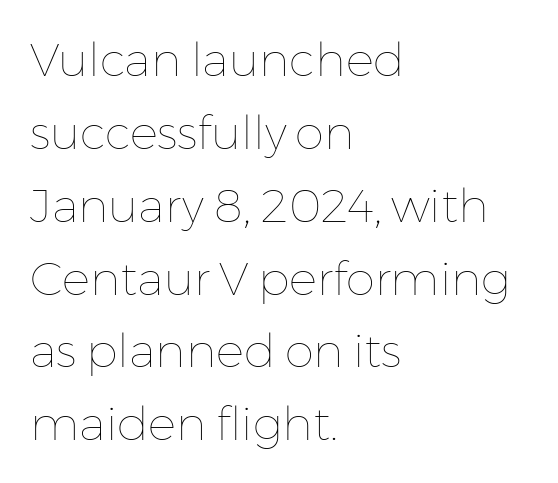
The image shows 47 px thin type, upright; set left-aligned, normal line spacing (1.55x), normal letter spacing, not underlined; low stroke contrast and a medium x-height.
